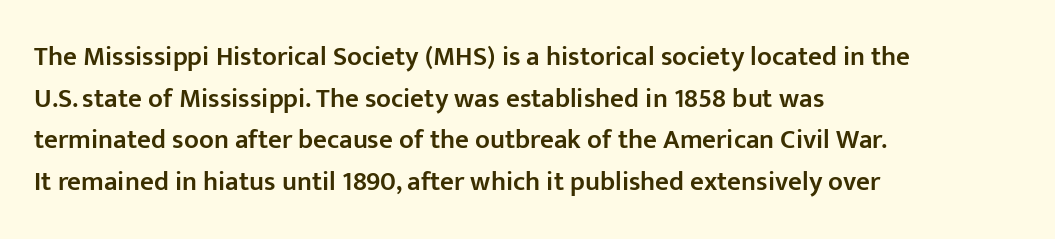
Q: Is the text bold? A: Semi-bold.
Q: Is the text italic (slanted)? A: No, it is upright.
Q: Is the text underlined? A: No.
Q: How is the paragraph aligned? A: Left-aligned.
Q: Is the spacing between letters normal or unusually wide? A: Normal.
Q: Is the spacing between lines tight, normal or loose? A: Normal.
